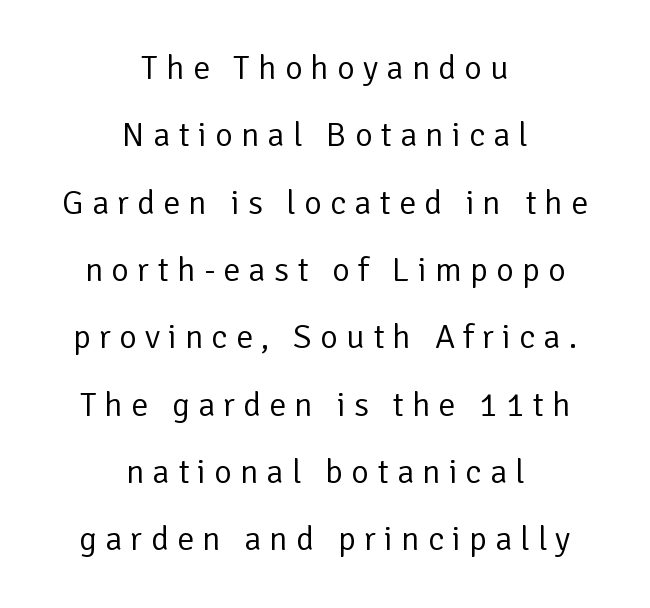
The image shows 34 px regular-weight sans-serif type, upright; set centered, loose line spacing (1.98x), unusually wide letter spacing (+0.24 em), not underlined; low stroke contrast and a medium x-height.
